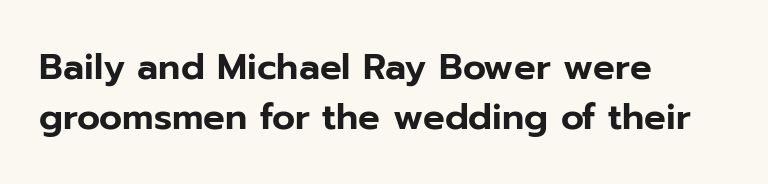
The image shows 36 px sans-serif type, upright; set left-aligned, normal line spacing (1.38x), normal letter spacing, not underlined; low stroke contrast and a medium x-height.
